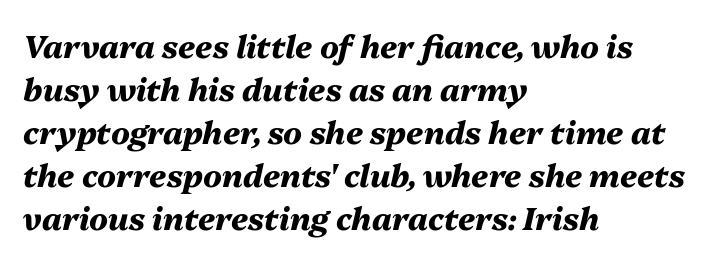
Q: Is the text bold? A: Yes.
Q: Is the text italic (slanted)? A: Yes, it leans right by about 13 degrees.
Q: Is the text underlined? A: No.
Q: How is the paragraph aligned? A: Left-aligned.
Q: Is the spacing between letters normal or unusually wide? A: Normal.
Q: Is the spacing between lines tight, normal or loose? A: Normal.
Q: Width (condensed, normal, or wide)? A: Normal.
Q: Stroke contrast? A: Medium.
Q: x-height? A: Medium.
Q: Monospaced? A: No.
